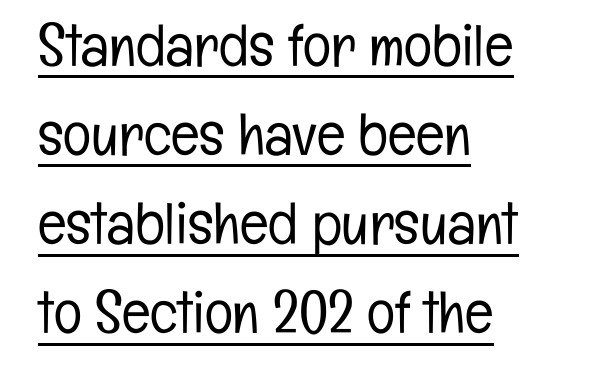
The image shows 59 px light, condensed sans-serif type, upright; set left-aligned, normal line spacing (1.51x), normal letter spacing, underlined; low stroke contrast and a medium x-height.
